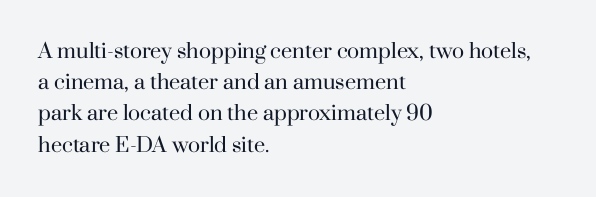
Q: Is the text bold? A: No.
Q: Is the text italic (slanted)? A: No, it is upright.
Q: Is the text underlined? A: No.
Q: How is the paragraph aligned? A: Left-aligned.
Q: Is the spacing between letters normal or unusually wide? A: Normal.
Q: Is the spacing between lines tight, normal or loose? A: Normal.
